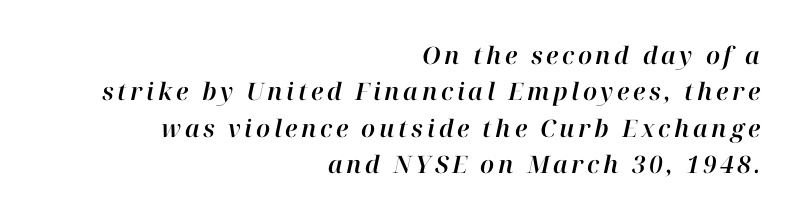
{"italic": "yes", "lean": "right", "slant_degrees": 12, "underline": "no", "align": "right", "line_spacing": "normal", "line_spacing_ratio": 1.52, "glyph_px": 24}
